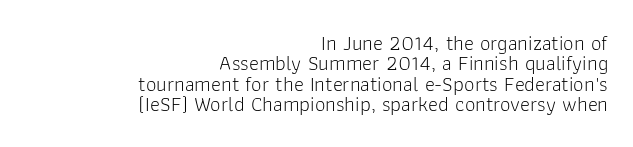
The string is rendered with underlining switched off. The font sits on the lighter half of the weight spectrum, regular included. The paragraph has a hard right edge and a soft left edge. The lettering stays uniformly vertical, giving the passage a roman look. The tracking reads as untouched default to a designer's eye.
